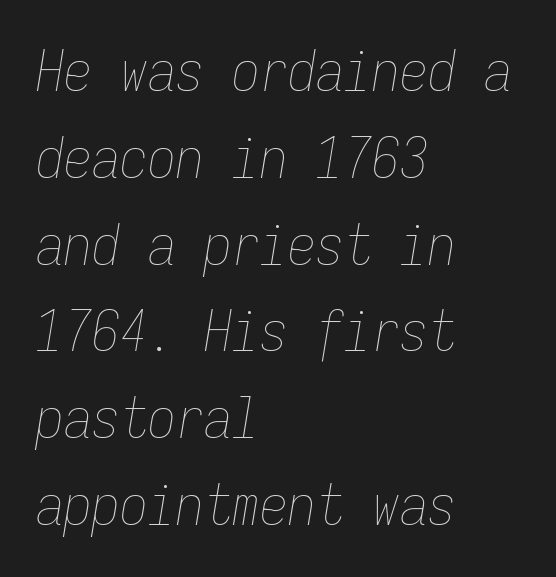
Q: Is the text bold? A: No.
Q: Is the text italic (slanted)? A: Yes, it leans right by about 9 degrees.
Q: Is the text underlined? A: No.
Q: How is the paragraph aligned? A: Left-aligned.
Q: Is the spacing between letters normal or unusually wide? A: Normal.
Q: Is the spacing between lines tight, normal or loose? A: Normal.
Q: Width (condensed, normal, or wide)? A: Condensed.
Q: Stroke contrast? A: Low.
Q: x-height? A: Medium.
Q: Monospaced? A: Yes.
